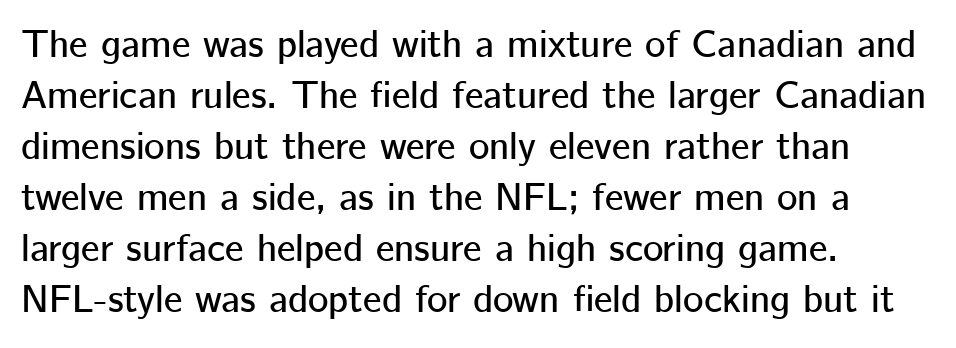
Q: Is the text italic (slanted)? A: No, it is upright.
Q: Is the typeface a serif or a sans-serif typeface? A: Sans-serif.
Q: Is the text underlined? A: No.
Q: How is the paragraph aligned? A: Left-aligned.
Q: Is the spacing between letters normal or unusually wide? A: Normal.
Q: Is the spacing between lines tight, normal or loose? A: Normal.
Q: Width (condensed, normal, or wide)? A: Normal.
Q: Stroke contrast? A: Low.
Q: x-height? A: Medium.
Q: Monospaced? A: No.
